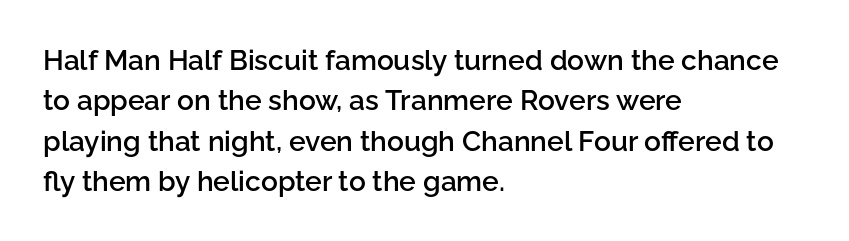
Q: Is the text bold? A: Semi-bold.
Q: Is the text italic (slanted)? A: No, it is upright.
Q: Is the typeface a serif or a sans-serif typeface? A: Sans-serif.
Q: Is the text underlined? A: No.
Q: How is the paragraph aligned? A: Left-aligned.
Q: Is the spacing between letters normal or unusually wide? A: Normal.
Q: Is the spacing between lines tight, normal or loose? A: Normal.
Q: Width (condensed, normal, or wide)? A: Normal.
Q: Stroke contrast? A: Low.
Q: x-height? A: Medium.
Q: Monospaced? A: No.
